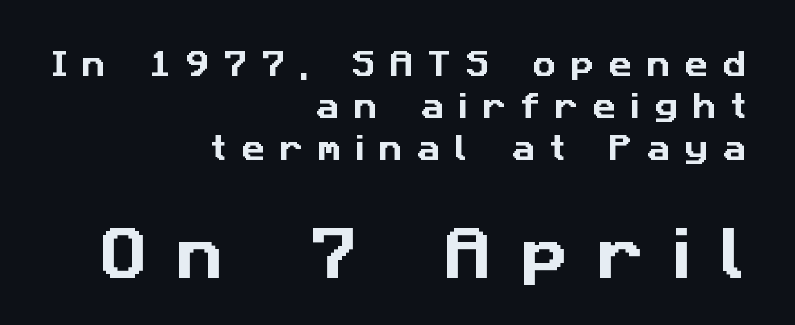
{"serif": "no", "width": "normal", "stroke_contrast": "low", "x_height": "medium", "monospaced": "no", "underline": "no", "align": "right", "line_spacing": "normal", "line_spacing_ratio": 1.45, "letter_spacing": "wide", "letter_spacing_em": 0.5, "larger_block": "second", "size_ratio": 2.0, "glyph_px": 58}
